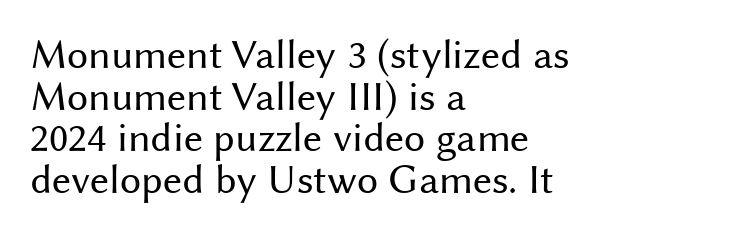
Vertical spacing — tight. The compositor pushed each line to the left boundary. Varying glyph widths throughout — classic text-font behaviour. Tracking here is standard; glyphs follow each other at the usual distance.
